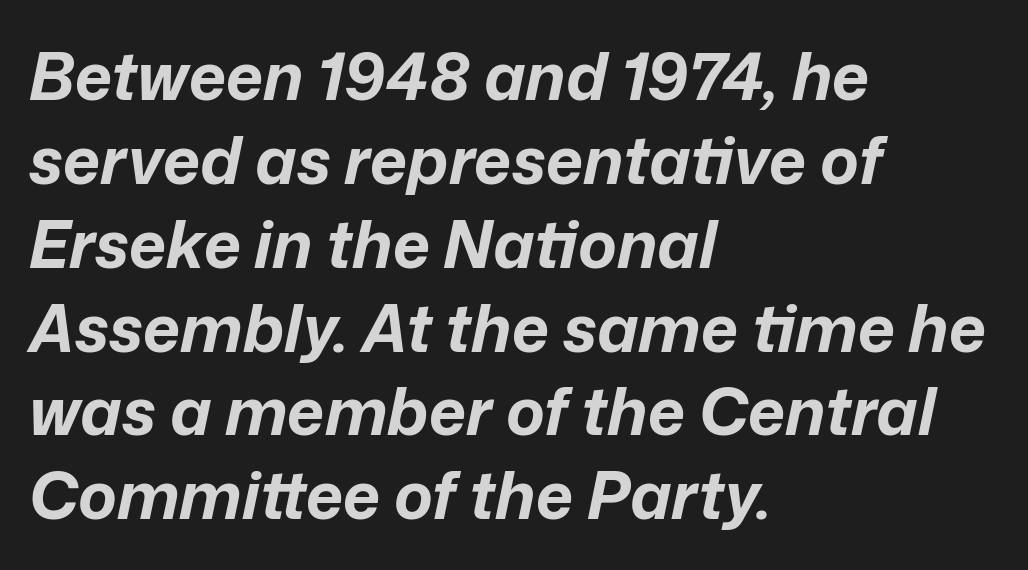
The image shows 65 px bold type, italic (leaning right); set left-aligned, normal line spacing (1.29x), normal letter spacing, not underlined; low stroke contrast and a medium x-height.
